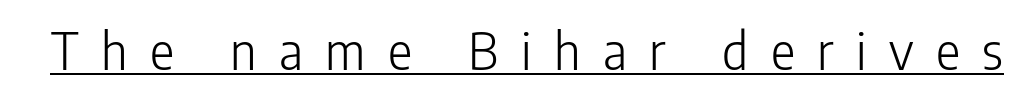
{"serif": "no", "italic": "no", "bold": "no", "weight": "light", "width": "condensed", "stroke_contrast": "low", "x_height": "medium", "monospaced": "no", "underline": "yes", "letter_spacing": "wide", "letter_spacing_em": 0.44, "glyph_px": 51}
